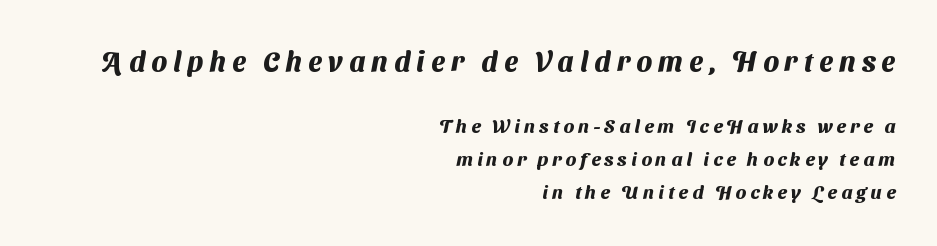
The image shows 28 px heavy sans-serif type; set right-aligned, line spacing 1.74x, unusually wide letter spacing (+0.22 em), not underlined; the first (top) block is 1.47x larger; medium stroke contrast and a medium x-height.
